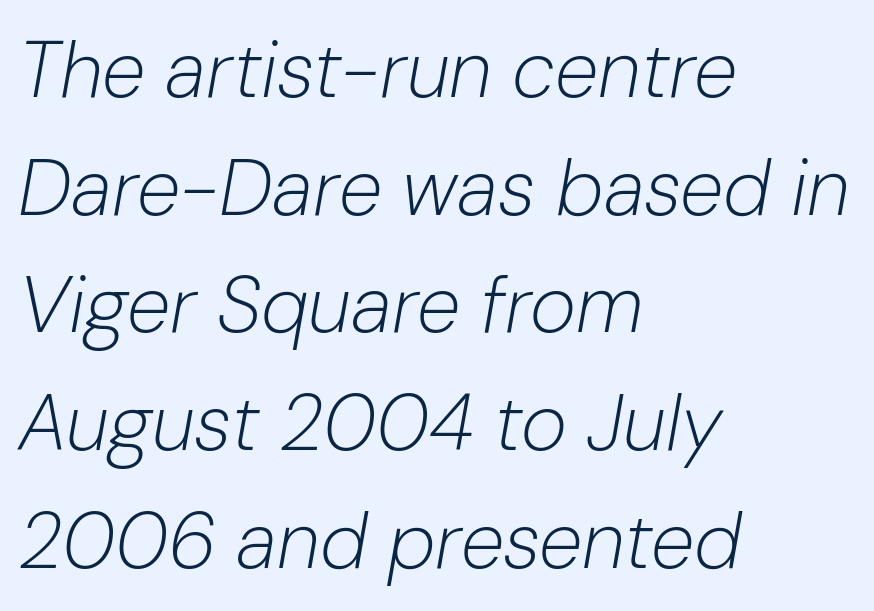
Q: Is the text bold? A: No.
Q: Is the text italic (slanted)? A: Yes, it leans right by about 10 degrees.
Q: Is the text underlined? A: No.
Q: How is the paragraph aligned? A: Left-aligned.
Q: Is the spacing between letters normal or unusually wide? A: Normal.
Q: Is the spacing between lines tight, normal or loose? A: Normal.
Q: Width (condensed, normal, or wide)? A: Normal.
Q: Stroke contrast? A: Low.
Q: x-height? A: Medium.
Q: Monospaced? A: No.
